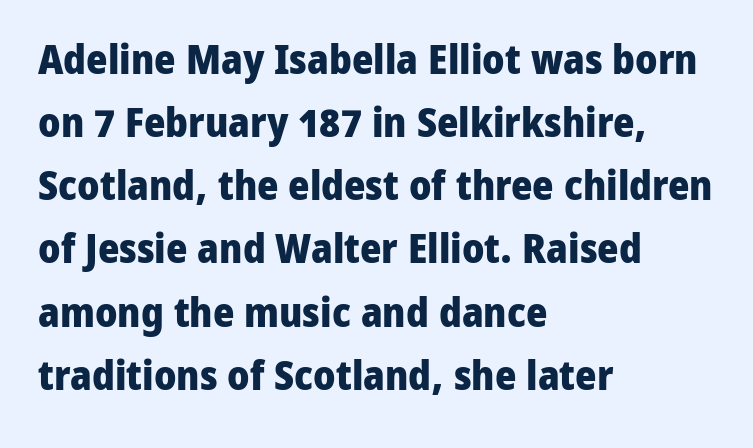
The image shows 41 px heavy sans-serif type, upright; set left-aligned, normal line spacing (1.54x), normal letter spacing, not underlined; low stroke contrast and a medium x-height.
